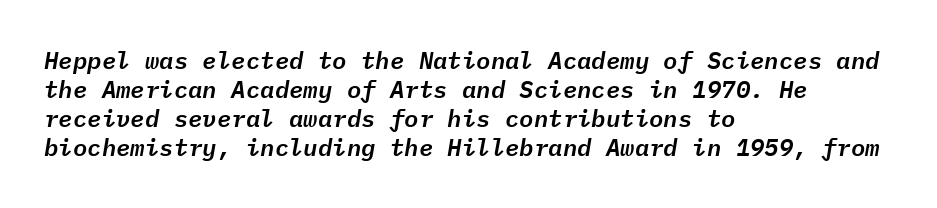
Q: Is the text italic (slanted)? A: Yes, it leans right by about 9 degrees.
Q: Is the text underlined? A: No.
Q: How is the paragraph aligned? A: Left-aligned.
Q: Is the spacing between letters normal or unusually wide? A: Normal.
